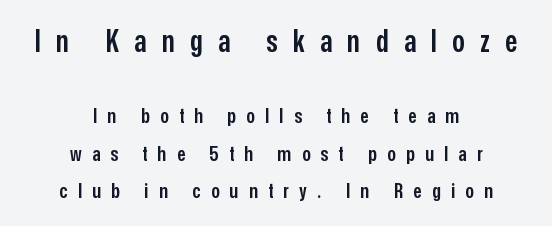
Q: Is the text bold? A: Semi-bold.
Q: Is the text italic (slanted)? A: No, it is upright.
Q: Is the typeface a serif or a sans-serif typeface? A: Sans-serif.
Q: Is the text underlined? A: No.
Q: How is the paragraph aligned? A: Centered.
Q: Is the spacing between letters normal or unusually wide? A: Unusually wide.
Q: Which block of text is set in a larger size, the first (top) or the second (bottom)? A: The first (top) one.
Q: Width (condensed, normal, or wide)? A: Condensed.
Q: Stroke contrast? A: Low.
Q: x-height? A: Medium.
Q: Monospaced? A: No.
